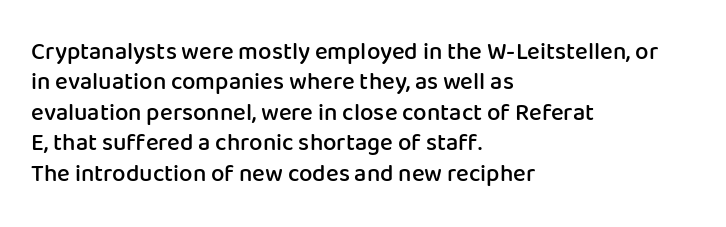
Q: Is the text bold? A: Semi-bold.
Q: Is the text italic (slanted)? A: No, it is upright.
Q: Is the text underlined? A: No.
Q: How is the paragraph aligned? A: Left-aligned.
Q: Is the spacing between letters normal or unusually wide? A: Normal.
Q: Is the spacing between lines tight, normal or loose? A: Normal.
